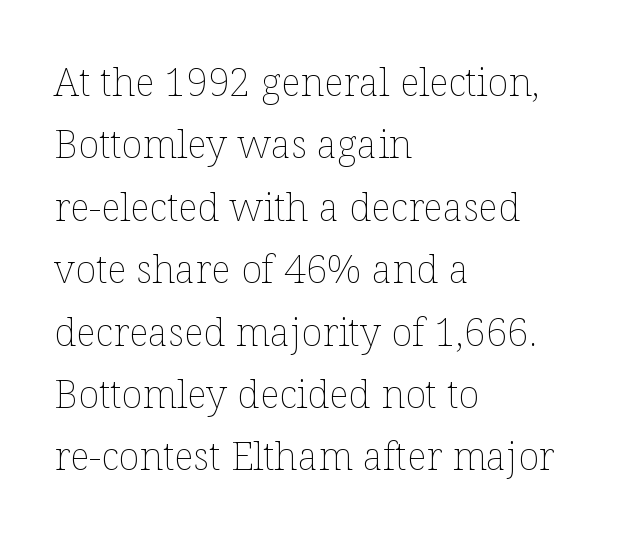
{"italic": "no", "bold": "no", "weight": "thin", "width": "normal", "stroke_contrast": "low", "x_height": "medium", "monospaced": "no", "underline": "no", "align": "left", "line_spacing": "normal", "line_spacing_ratio": 1.6, "letter_spacing": "normal", "letter_spacing_em": 0.0, "glyph_px": 39}
